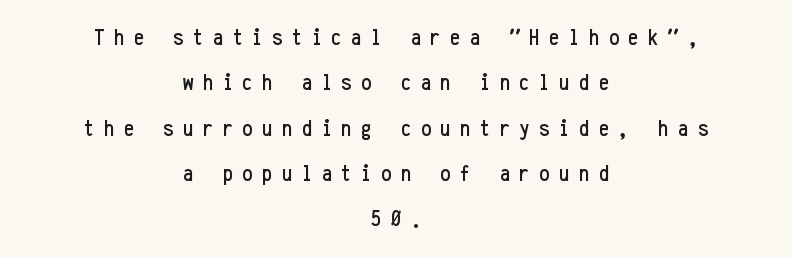
Q: Is the text italic (slanted)? A: No, it is upright.
Q: Is the text underlined? A: No.
Q: How is the paragraph aligned? A: Centered.
Q: Is the spacing between letters normal or unusually wide? A: Unusually wide.
Q: Is the spacing between lines tight, normal or loose? A: Loose.
